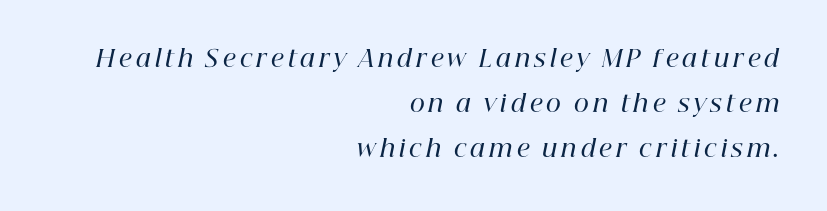
Q: Is the text bold? A: Semi-bold.
Q: Is the text italic (slanted)? A: Yes, it leans right by about 12 degrees.
Q: Is the text underlined? A: No.
Q: How is the paragraph aligned? A: Right-aligned.
Q: Is the spacing between lines tight, normal or loose? A: Loose.
